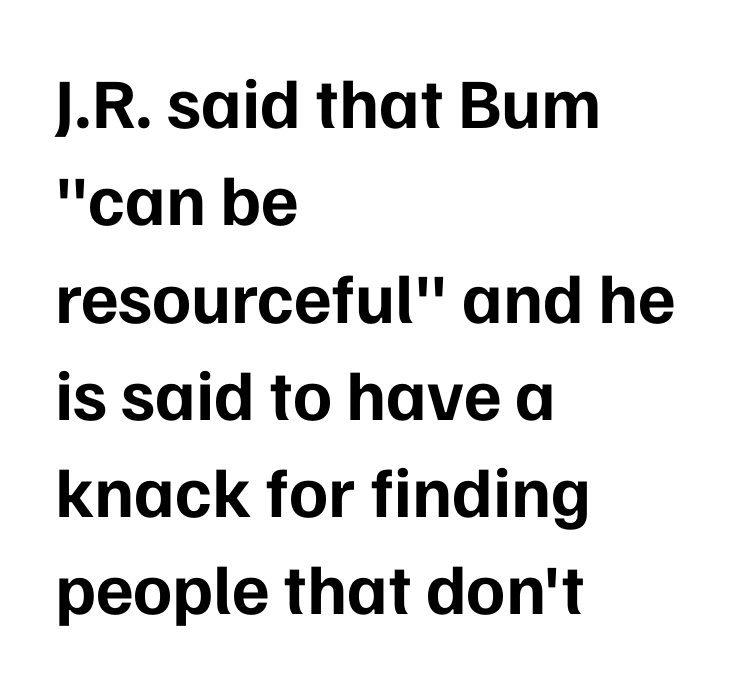
{"serif": "no", "italic": "no", "bold": "yes", "weight": "bold", "width": "normal", "stroke_contrast": "low", "x_height": "medium", "monospaced": "no", "underline": "no", "align": "left", "line_spacing": "normal", "line_spacing_ratio": 1.37, "letter_spacing": "normal", "letter_spacing_em": 0.0, "glyph_px": 71}
